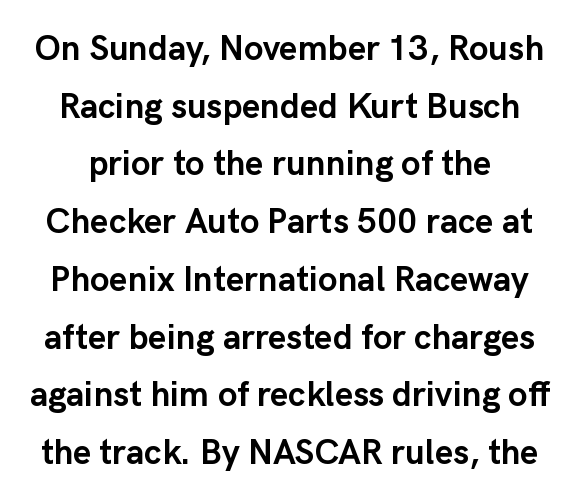
The image shows 35 px semibold sans-serif type, upright; set normal line spacing (1.65x), normal letter spacing, not underlined; low stroke contrast and a medium x-height.
